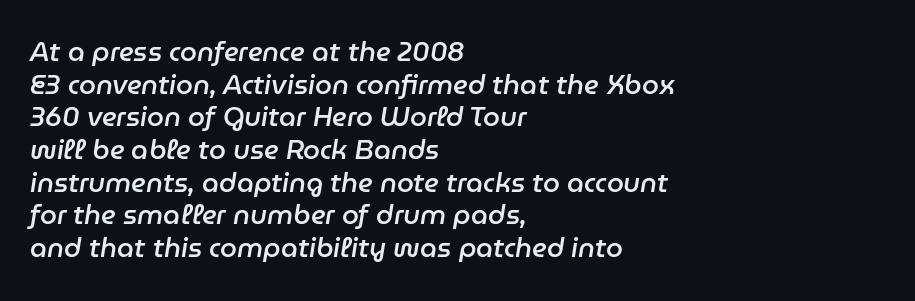
Q: Is the text bold? A: Semi-bold.
Q: Is the text italic (slanted)? A: Yes, it leans right by about 9 degrees.
Q: Is the text underlined? A: No.
Q: How is the paragraph aligned? A: Left-aligned.
Q: Is the spacing between letters normal or unusually wide? A: Normal.
